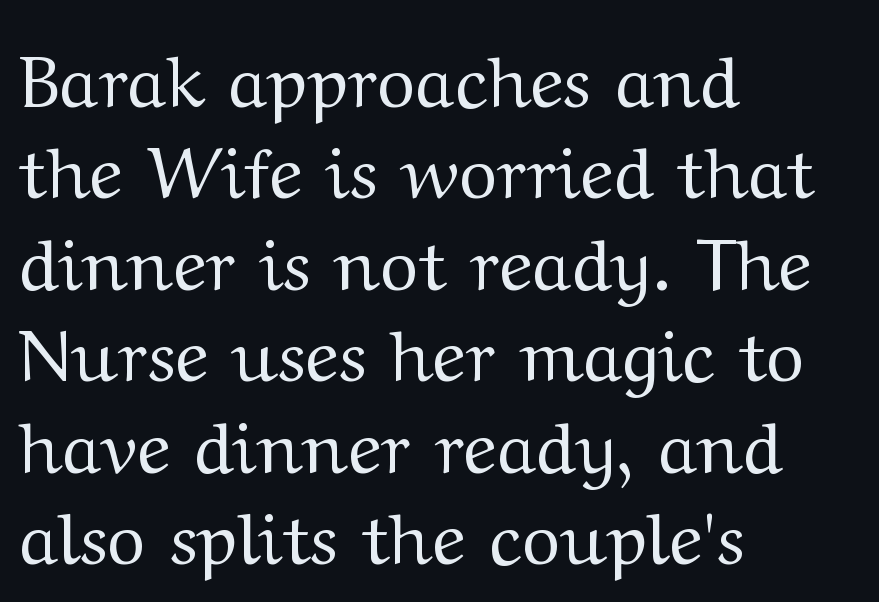
Q: Is the text bold? A: No.
Q: Is the text italic (slanted)? A: No, it is upright.
Q: Is the typeface a serif or a sans-serif typeface? A: Serif.
Q: Is the text underlined? A: No.
Q: How is the paragraph aligned? A: Left-aligned.
Q: Is the spacing between letters normal or unusually wide? A: Normal.
Q: Is the spacing between lines tight, normal or loose? A: Normal.
Q: Width (condensed, normal, or wide)? A: Wide.
Q: Stroke contrast? A: Medium.
Q: x-height? A: Medium.
Q: Monospaced? A: No.
